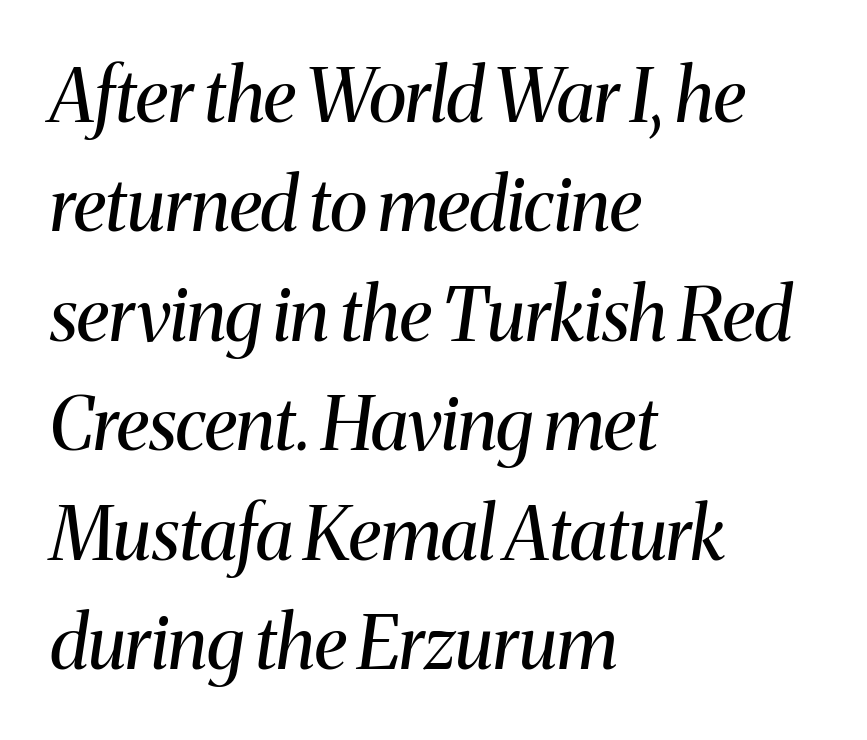
The image shows 73 px regular-weight serif type, italic (leaning right); set left-aligned, normal line spacing (1.5x), normal letter spacing, not underlined; medium stroke contrast and a medium x-height.
